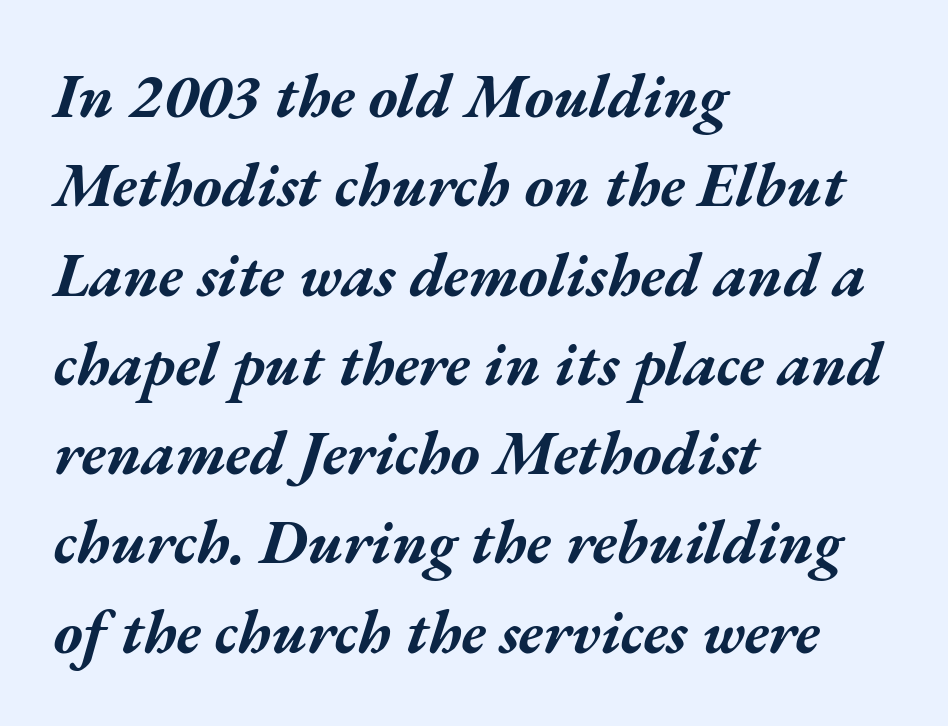
Q: Is the text bold? A: Yes.
Q: Is the text italic (slanted)? A: Yes, it leans right by about 17 degrees.
Q: Is the text underlined? A: No.
Q: How is the paragraph aligned? A: Left-aligned.
Q: Is the spacing between letters normal or unusually wide? A: Normal.
Q: Is the spacing between lines tight, normal or loose? A: Normal.
Q: Width (condensed, normal, or wide)? A: Wide.
Q: Stroke contrast? A: Medium.
Q: x-height? A: Medium.
Q: Monospaced? A: No.
